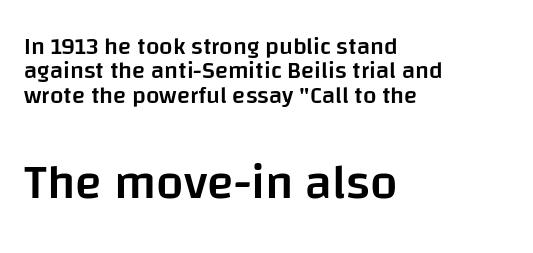
{"serif": "no", "italic": "no", "bold": "semi", "weight": "semibold", "width": "normal", "stroke_contrast": "low", "x_height": "large", "monospaced": "no", "underline": "no", "align": "left", "line_spacing": "tight", "line_spacing_ratio": 1.02, "letter_spacing": "normal", "letter_spacing_em": 0.0, "larger_block": "second", "size_ratio": 2.04, "glyph_px": 49}
